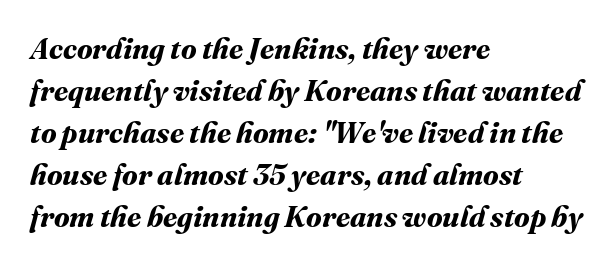
The image shows 29 px bold type; set left-aligned, normal line spacing (1.45x), normal letter spacing, not underlined; medium stroke contrast and a medium x-height.
